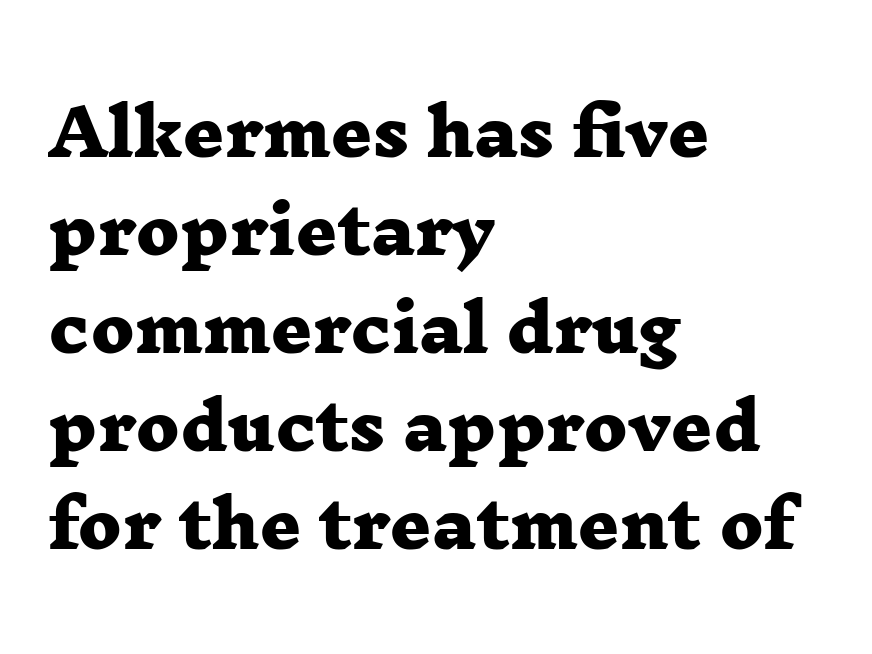
The image shows 64 px heavy, wide serif type; set left-aligned, normal line spacing (1.53x), normal letter spacing, not underlined; low stroke contrast and a medium x-height.
